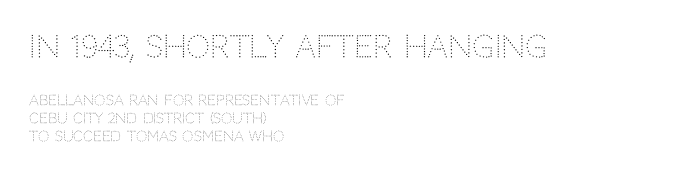
{"serif": "no", "italic": "no", "bold": "no", "weight": "light", "width": "normal", "stroke_contrast": "low", "x_height": "large", "monospaced": "no", "underline": "no", "align": "left", "line_spacing": "normal", "line_spacing_ratio": 1.27, "letter_spacing": "normal", "letter_spacing_em": 0.0, "larger_block": "first", "size_ratio": 2.14, "glyph_px": 30}
